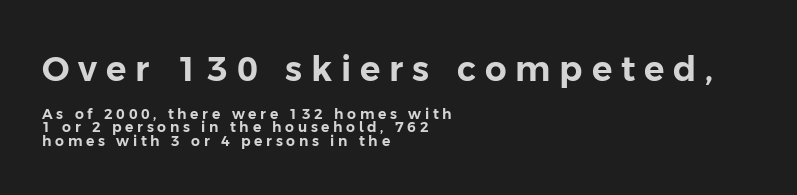
The image shows 34 px sans-serif type, upright; set left-aligned, tight line spacing (0.96x), unusually wide letter spacing (+0.26 em), not underlined; the first (top) block is 2.43x larger; low stroke contrast and a medium x-height.
